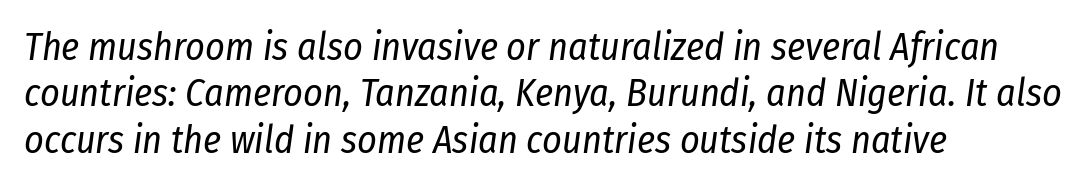
Q: Is the text bold? A: No.
Q: Is the text italic (slanted)? A: Yes, it leans right by about 8 degrees.
Q: Is the text underlined? A: No.
Q: How is the paragraph aligned? A: Left-aligned.
Q: Is the spacing between letters normal or unusually wide? A: Normal.
Q: Width (condensed, normal, or wide)? A: Condensed.
Q: Stroke contrast? A: Low.
Q: x-height? A: Medium.
Q: Monospaced? A: No.
